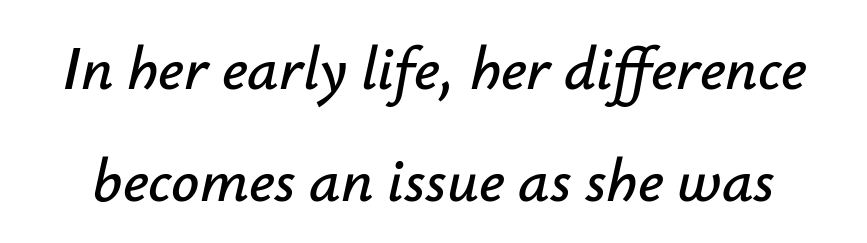
A clean baseline with only descenders dipping below it. Notice how the stems are inclined rather than vertical — that's the hallmark of italics. Does extra space separate the letters? No, they use regular spacing. Is this a fixed-width face? No — the glyphs have proportional, varying widths.
